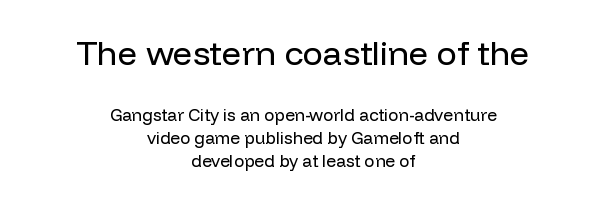
Quick note: underline off. Serifs: no, the terminals of the letterforms are clean. Short and long lines alike share a common midpoint. Does the bottom block carry the larger type? No, the top block does.
